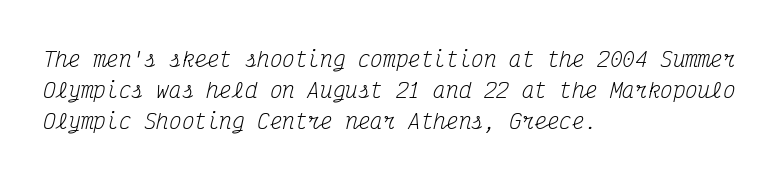
{"italic": "yes", "lean": "right", "slant_degrees": 12, "bold": "no", "underline": "no", "align": "left", "line_spacing": "normal", "line_spacing_ratio": 1.47, "letter_spacing": "normal", "letter_spacing_em": 0.0, "glyph_px": 21}
